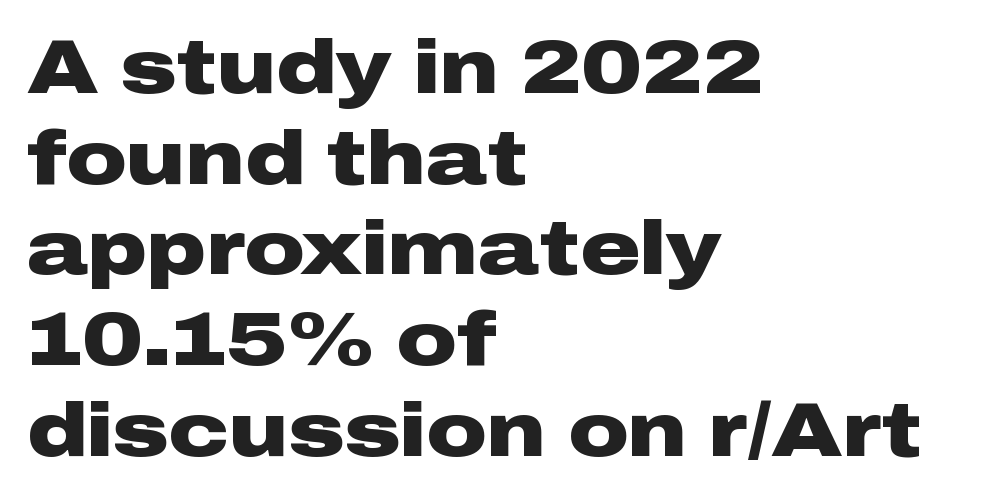
The image shows 75 px heavy, wide sans-serif type, upright; set left-aligned, line spacing 1.21x, normal letter spacing, not underlined; low stroke contrast and a medium x-height.
